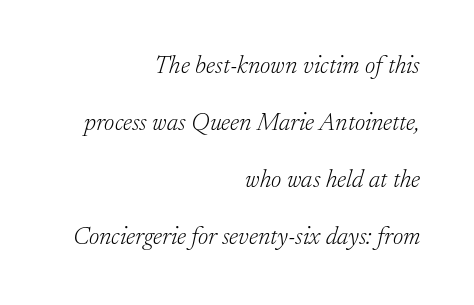
{"italic": "yes", "lean": "right", "slant_degrees": 17, "bold": "no", "underline": "no", "align": "right", "line_spacing": "loose", "line_spacing_ratio": 2.28, "letter_spacing": "normal", "letter_spacing_em": 0.0, "glyph_px": 25}
